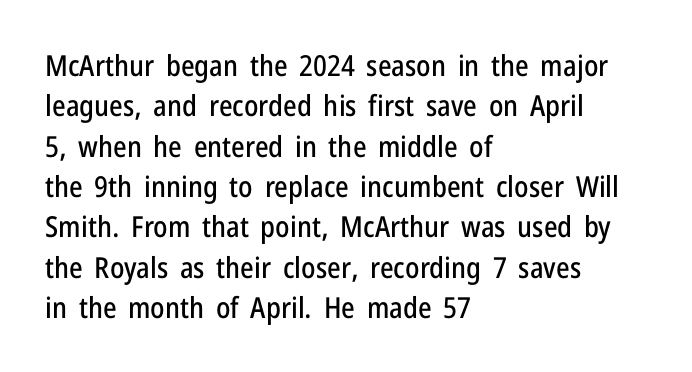
The image shows 29 px condensed sans-serif type, upright; set left-aligned, normal line spacing (1.39x), normal letter spacing, not underlined; low stroke contrast and a medium x-height.
